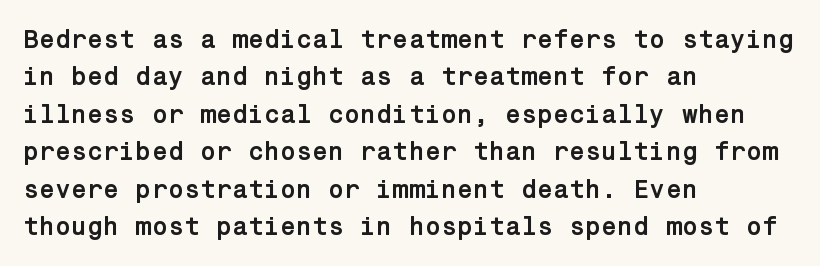
Q: Is the text bold? A: Yes.
Q: Is the text italic (slanted)? A: No, it is upright.
Q: Is the text underlined? A: No.
Q: How is the paragraph aligned? A: Left-aligned.
Q: Is the spacing between letters normal or unusually wide? A: Normal.
Q: Is the spacing between lines tight, normal or loose? A: Normal.
